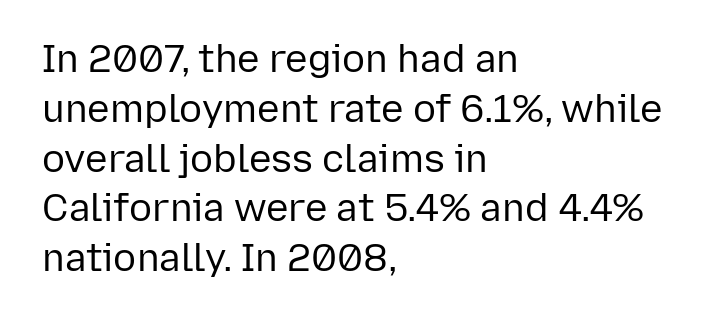
{"serif": "no", "italic": "no", "bold": "no", "weight": "regular", "width": "normal", "stroke_contrast": "low", "x_height": "medium", "monospaced": "no", "underline": "no", "align": "left", "line_spacing": "normal", "line_spacing_ratio": 1.31, "letter_spacing": "normal", "letter_spacing_em": 0.0, "glyph_px": 38}
